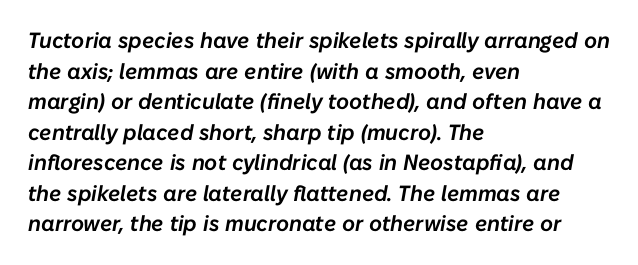
In terms of letterspacing, this is plain default setting. The lettering tilts uniformly, giving the passage an italic look. The space between consecutive lines is moderate. The specimen omits any rule beneath the text block's lines.
